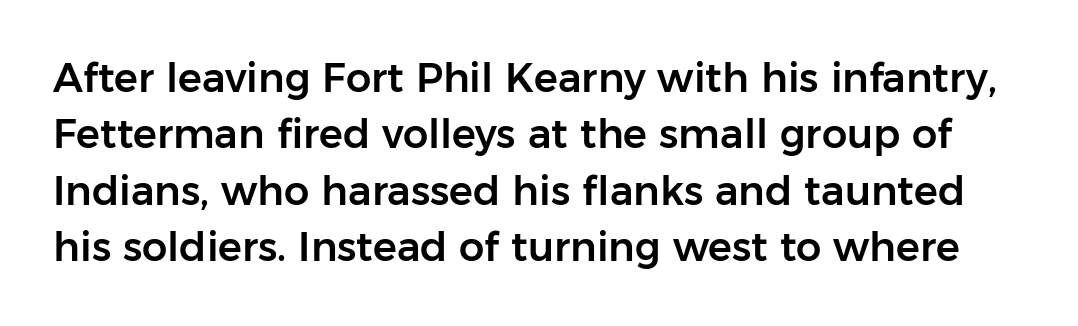
{"serif": "no", "italic": "no", "width": "normal", "stroke_contrast": "low", "x_height": "medium", "monospaced": "no", "underline": "no", "line_spacing": "normal", "line_spacing_ratio": 1.41, "letter_spacing": "normal", "letter_spacing_em": 0.0, "glyph_px": 40}
